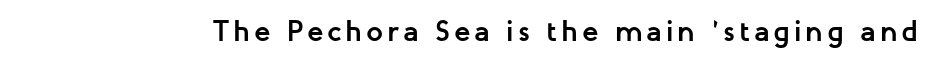
{"serif": "no", "italic": "no", "bold": "yes", "weight": "semibold", "width": "normal", "stroke_contrast": "low", "x_height": "medium", "monospaced": "no", "underline": "no", "glyph_px": 30}
